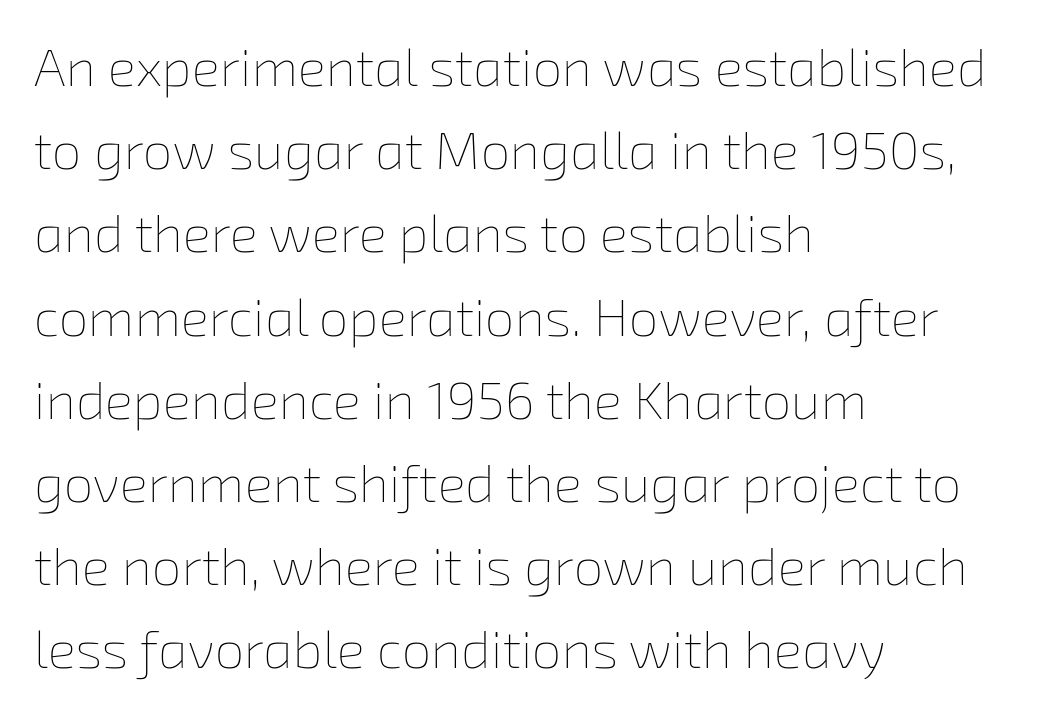
The image shows 53 px thin type; set left-aligned, normal line spacing (1.57x), normal letter spacing, not underlined; low stroke contrast and a medium x-height.
